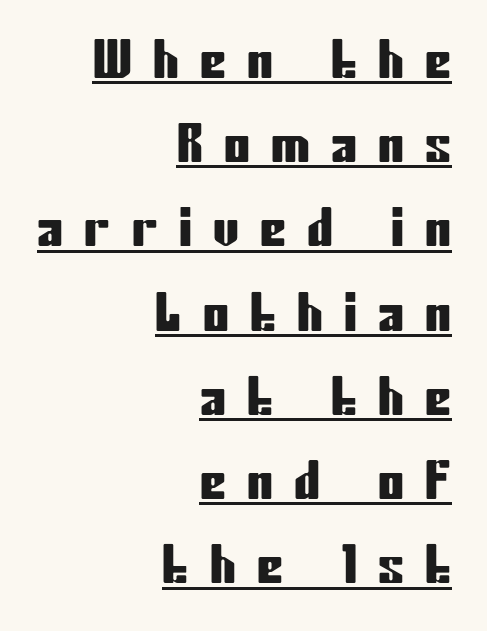
{"serif": "no", "italic": "no", "width": "condensed", "stroke_contrast": "low", "x_height": "medium", "monospaced": "no", "underline": "yes", "align": "right", "line_spacing": "normal", "line_spacing_ratio": 1.62, "letter_spacing": "wide", "letter_spacing_em": 0.41, "glyph_px": 52}
